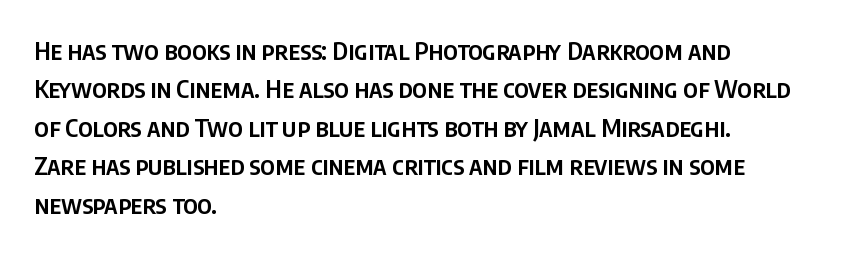
The image shows 25 px text type, upright; set left-aligned, normal line spacing (1.54x), normal letter spacing, not underlined.
